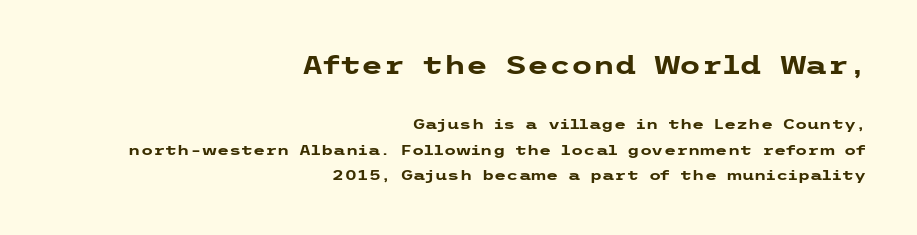
The image shows 25 px bold type, upright; set right-aligned, line spacing 1.81x, normal letter spacing, not underlined; the first (top) block is 1.79x larger.
